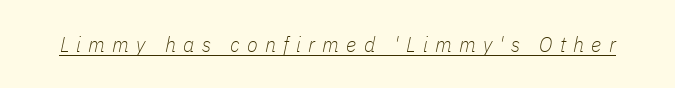
{"italic": "yes", "lean": "right", "slant_degrees": 11, "bold": "no", "underline": "yes", "letter_spacing": "wide", "letter_spacing_em": 0.33, "glyph_px": 22}
